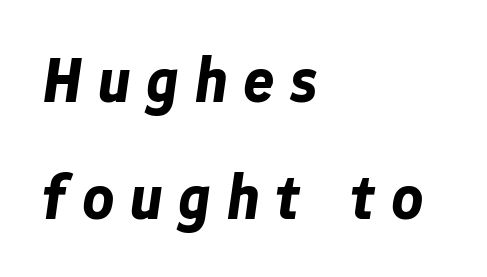
{"italic": "yes", "lean": "right", "slant_degrees": 8, "bold": "yes", "weight": "bold", "width": "normal", "stroke_contrast": "low", "x_height": "medium", "monospaced": "no", "underline": "no", "align": "left", "line_spacing_ratio": 1.85, "letter_spacing": "wide", "letter_spacing_em": 0.23, "glyph_px": 63}
